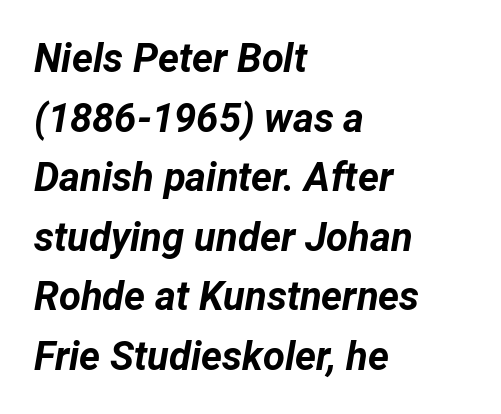
Q: Is the text bold? A: Yes.
Q: Is the text italic (slanted)? A: Yes, it leans right by about 12 degrees.
Q: Is the text underlined? A: No.
Q: How is the paragraph aligned? A: Left-aligned.
Q: Is the spacing between letters normal or unusually wide? A: Normal.
Q: Is the spacing between lines tight, normal or loose? A: Normal.
Q: Width (condensed, normal, or wide)? A: Normal.
Q: Stroke contrast? A: Low.
Q: x-height? A: Medium.
Q: Monospaced? A: No.
